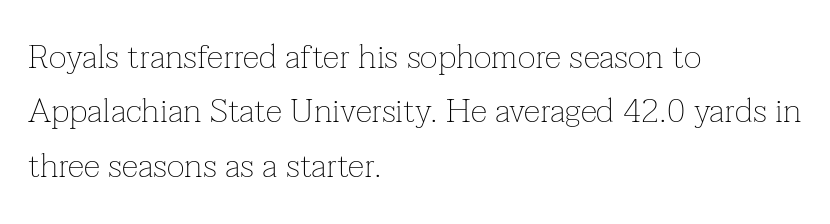
{"serif": "yes", "italic": "no", "bold": "no", "weight": "thin", "width": "normal", "stroke_contrast": "low", "x_height": "medium", "monospaced": "no", "underline": "no", "align": "left", "line_spacing": "normal", "line_spacing_ratio": 1.6, "letter_spacing": "normal", "letter_spacing_em": 0.0, "glyph_px": 34}
